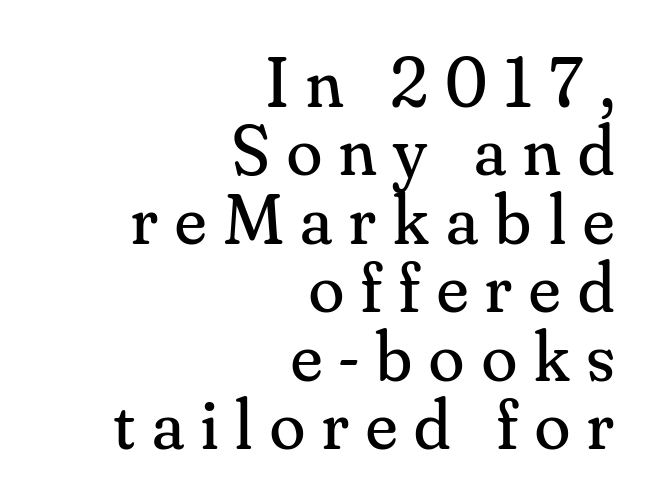
Character widths vary here, with narrow letters taking less room than wide ones. Each letter's strokes conclude with small projecting serifs. Stroke thickness stays within the range of a standard reading face or lighter. These lines are set flush right with a ragged left edge. Every character sits straight up, as roman type does. The line texture is sparse and dotted thanks to wide tracking.
